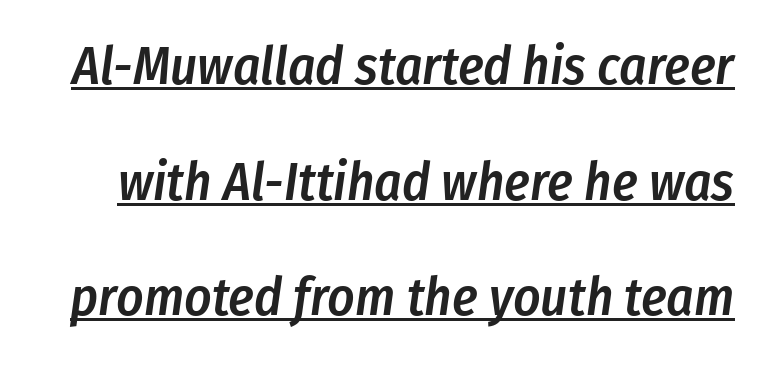
Typesetter's note: demi weight, one step under bold. Proportional: the letters do not fall into vertical columns. The whole block is typeset with a tilt. Underlining? Definitely there.
